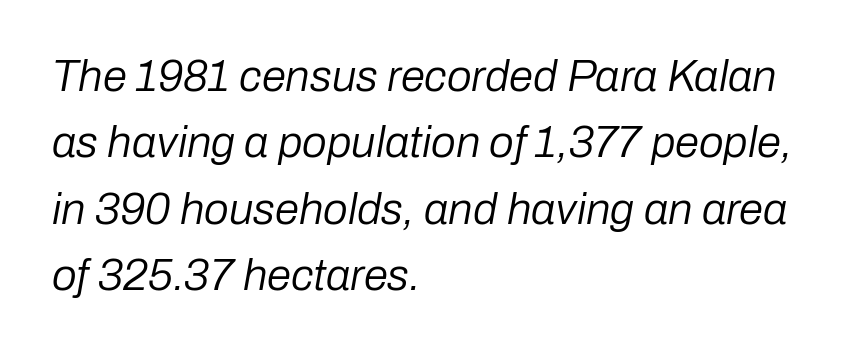
Observe the lean: these are italic letterforms. The strip under each line holds only bare page. The strokes are not fattened; the text isn't bold. Spacing verdict: proportional, widths tailored to each character.
